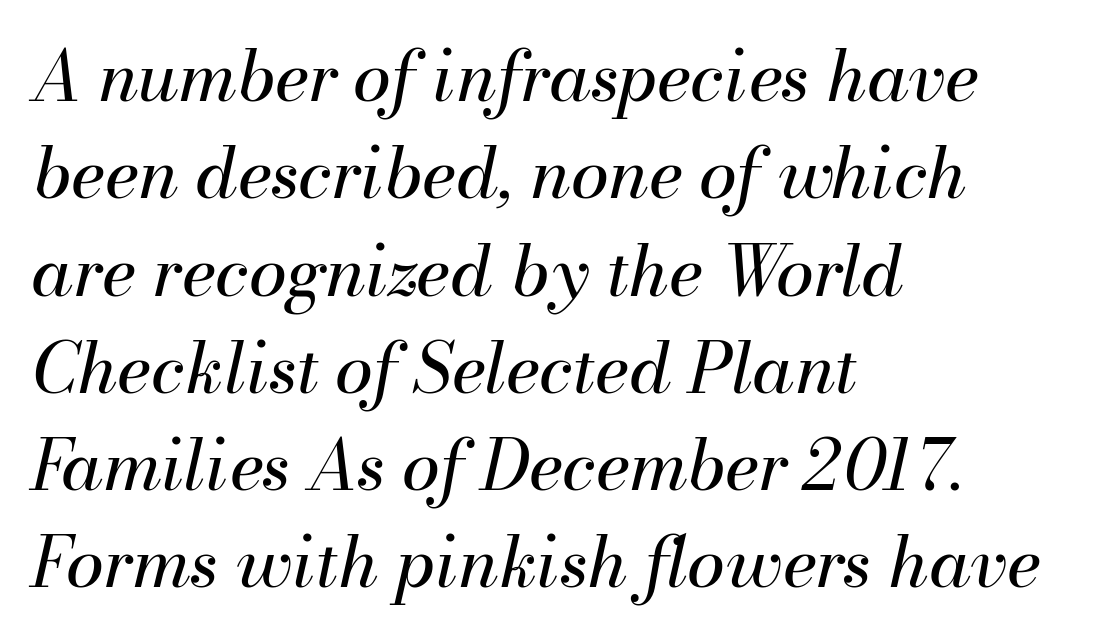
{"italic": "yes", "lean": "right", "slant_degrees": 13, "bold": "no", "weight": "regular", "width": "normal", "stroke_contrast": "medium", "x_height": "small", "monospaced": "no", "underline": "no", "align": "left", "line_spacing": "normal", "line_spacing_ratio": 1.41, "letter_spacing": "normal", "letter_spacing_em": 0.0, "glyph_px": 69}
